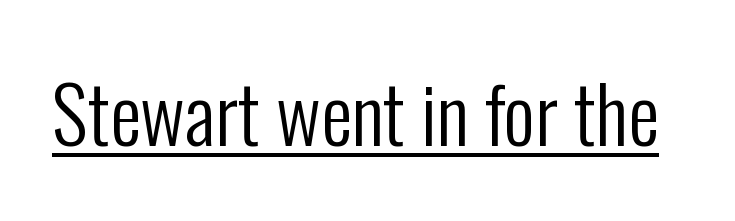
Q: Is the text bold? A: No.
Q: Is the text italic (slanted)? A: No, it is upright.
Q: Is the typeface a serif or a sans-serif typeface? A: Sans-serif.
Q: Is the text underlined? A: Yes.
Q: Is the spacing between letters normal or unusually wide? A: Normal.
Q: Width (condensed, normal, or wide)? A: Condensed.
Q: Stroke contrast? A: Low.
Q: x-height? A: Medium.
Q: Monospaced? A: No.
